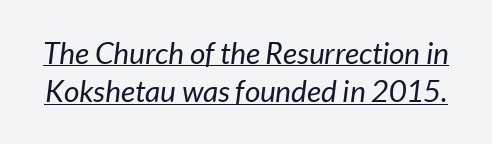
Q: Is the text bold? A: No.
Q: Is the text italic (slanted)? A: Yes, it leans right by about 7 degrees.
Q: Is the text underlined? A: Yes.
Q: Is the spacing between letters normal or unusually wide? A: Normal.
Q: Is the spacing between lines tight, normal or loose? A: Normal.
Q: Width (condensed, normal, or wide)? A: Normal.
Q: Stroke contrast? A: Low.
Q: x-height? A: Medium.
Q: Monospaced? A: No.
